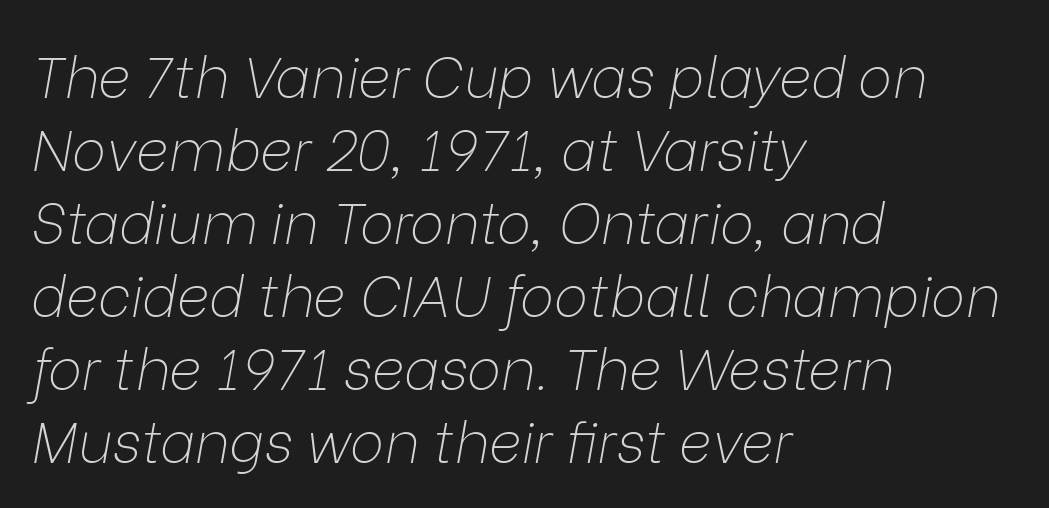
The image shows 57 px thin type, italic (leaning right); set left-aligned, normal line spacing (1.28x), normal letter spacing, not underlined; low stroke contrast and a medium x-height.
